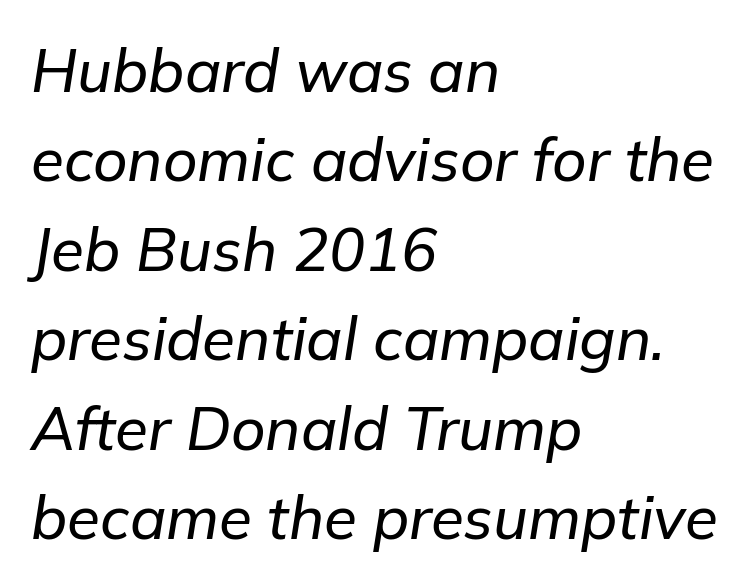
{"italic": "yes", "lean": "right", "slant_degrees": 9, "width": "normal", "stroke_contrast": "low", "x_height": "medium", "monospaced": "no", "underline": "no", "align": "left", "line_spacing": "normal", "line_spacing_ratio": 1.49, "letter_spacing": "normal", "letter_spacing_em": 0.0, "glyph_px": 60}
